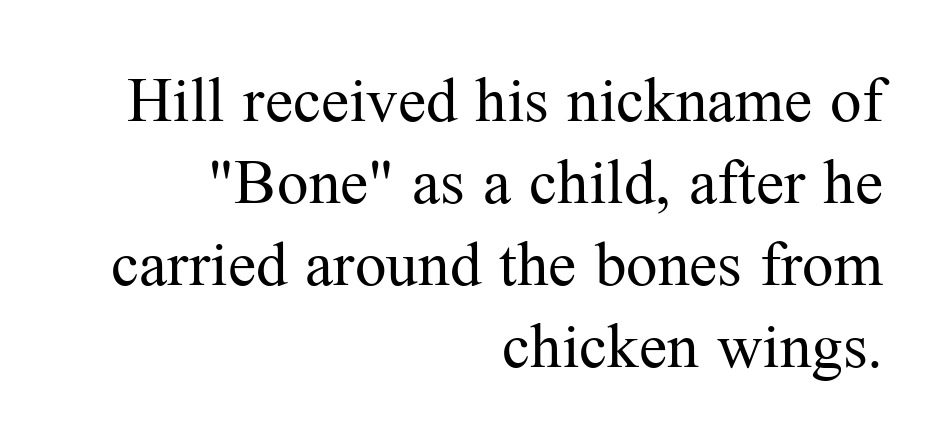
Q: Is the text bold? A: No.
Q: Is the text italic (slanted)? A: No, it is upright.
Q: Is the typeface a serif or a sans-serif typeface? A: Serif.
Q: Is the text underlined? A: No.
Q: How is the paragraph aligned? A: Right-aligned.
Q: Is the spacing between letters normal or unusually wide? A: Normal.
Q: Is the spacing between lines tight, normal or loose? A: Normal.
Q: Width (condensed, normal, or wide)? A: Normal.
Q: Stroke contrast? A: Medium.
Q: x-height? A: Medium.
Q: Monospaced? A: No.
